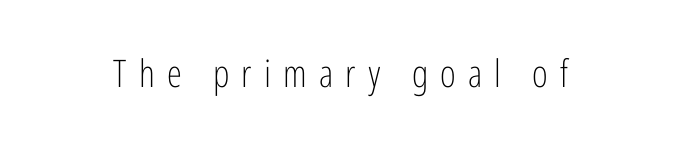
{"serif": "no", "italic": "no", "bold": "no", "weight": "light", "width": "condensed", "stroke_contrast": "low", "x_height": "medium", "monospaced": "no", "underline": "no", "letter_spacing": "wide", "letter_spacing_em": 0.32, "glyph_px": 38}
